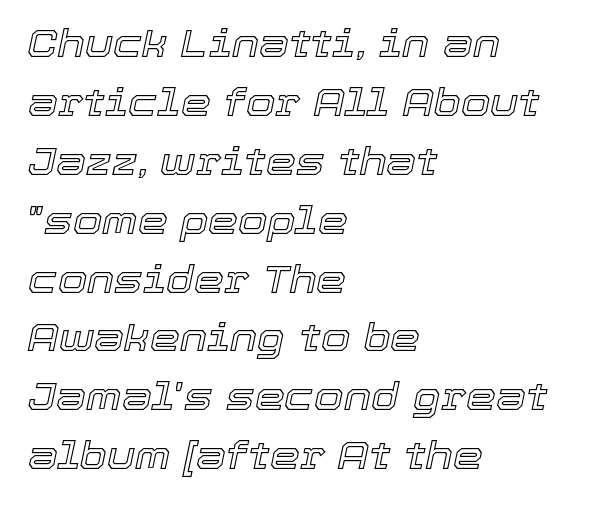
The baseline area is clear. The ragged edge is on the right, which tells us the setting is flush left. Do the characters align in a grid? No, the font is proportional. Students, observe: this is what conventionally led text looks like. The face used here is rendered with its standard letterfit. Slant detected: the letters are inclined.
